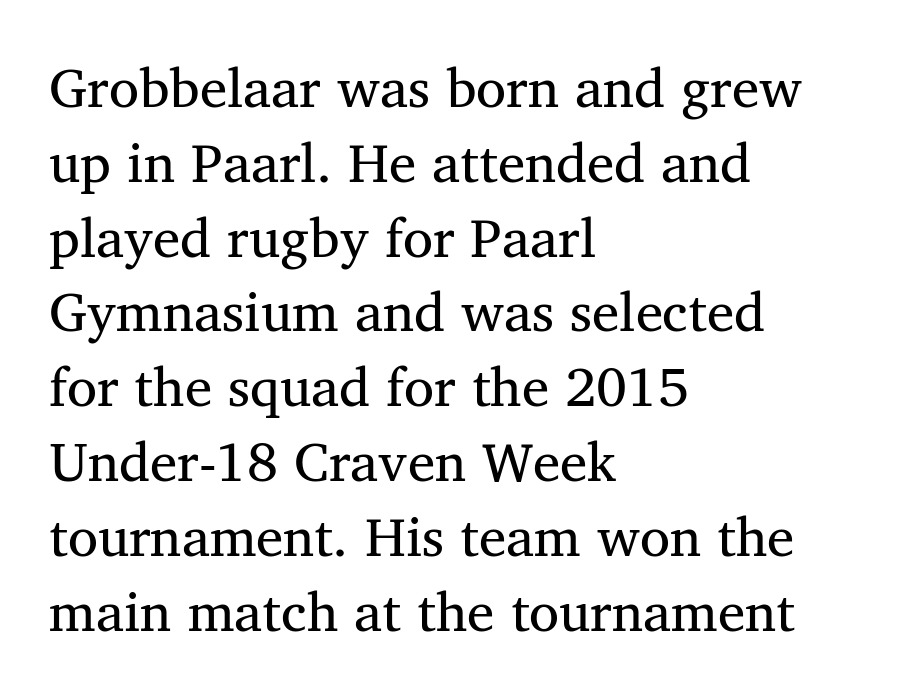
Interline gaps are of average width in this sample. Proportional: the letters do not fall into vertical columns. Letter spacing: default. The face used here is seriffed, in the tradition of book romans.
